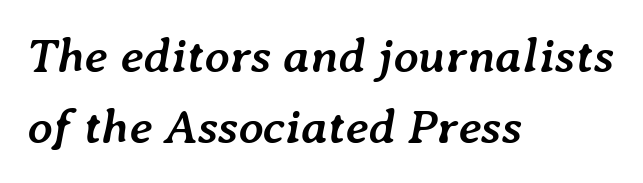
{"italic": "yes", "lean": "right", "slant_degrees": 7, "bold": "yes", "weight": "semibold", "width": "normal", "stroke_contrast": "low", "x_height": "medium", "monospaced": "no", "underline": "no", "align": "left", "line_spacing": "normal", "line_spacing_ratio": 1.45, "letter_spacing": "normal", "letter_spacing_em": 0.0, "glyph_px": 49}
